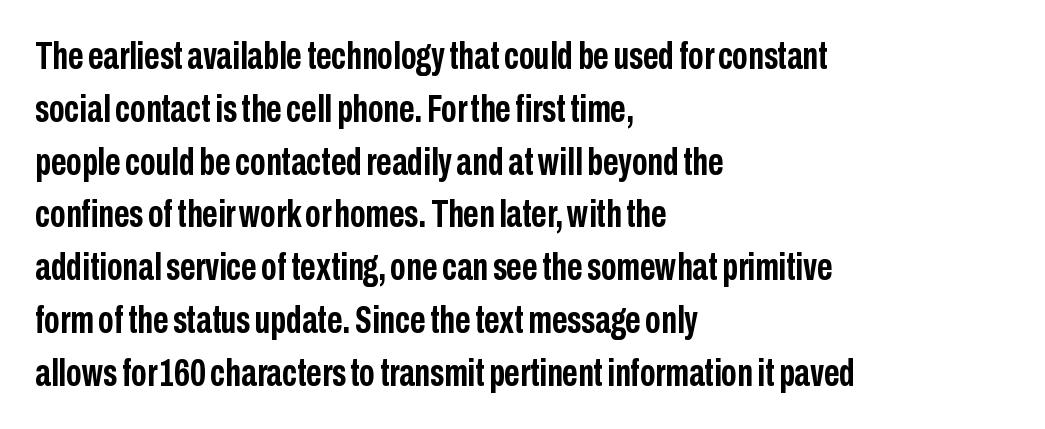
The image shows 38 px semibold, condensed sans-serif type, upright; set left-aligned, normal line spacing (1.39x), normal letter spacing, not underlined; low stroke contrast and a medium x-height.
